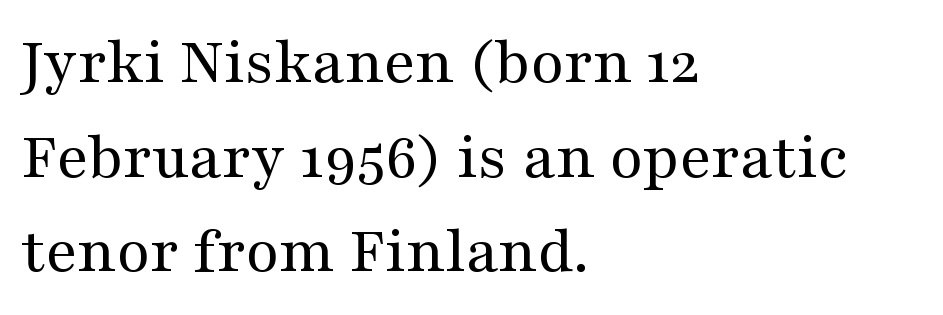
The image shows 68 px regular-weight, wide serif type, upright; set left-aligned, normal line spacing (1.39x), normal letter spacing, not underlined; medium stroke contrast and a medium x-height.
